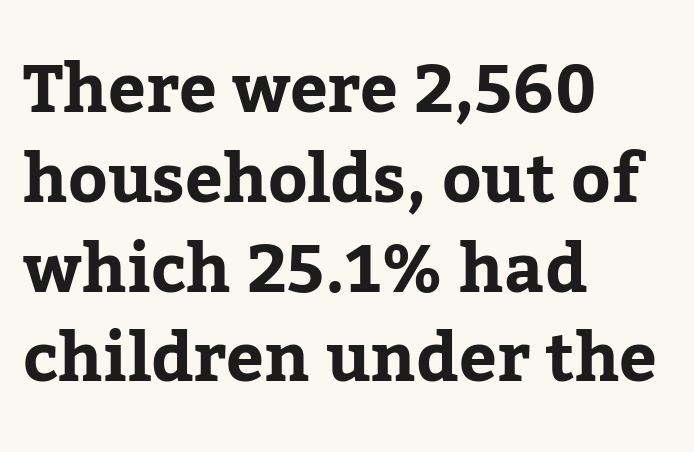
Q: Is the text bold? A: Yes.
Q: Is the text italic (slanted)? A: No, it is upright.
Q: Is the typeface a serif or a sans-serif typeface? A: Serif.
Q: Is the text underlined? A: No.
Q: How is the paragraph aligned? A: Left-aligned.
Q: Is the spacing between letters normal or unusually wide? A: Normal.
Q: Is the spacing between lines tight, normal or loose? A: Normal.
Q: Width (condensed, normal, or wide)? A: Normal.
Q: Stroke contrast? A: Low.
Q: x-height? A: Medium.
Q: Monospaced? A: No.
